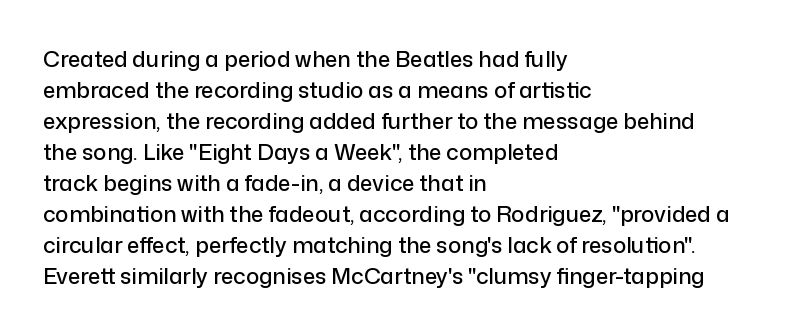
{"italic": "no", "underline": "no", "align": "left", "line_spacing": "normal", "line_spacing_ratio": 1.41, "letter_spacing": "normal", "letter_spacing_em": 0.0, "glyph_px": 22}
